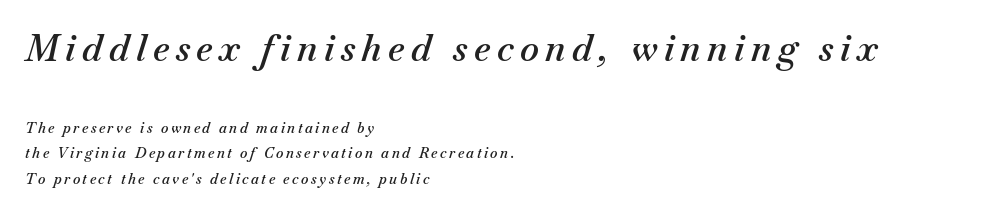
Slant detected: the letters are inclined. Note the varied advance widths — an 'i' is clearly narrower than an 'm'. The letters in the upper block stand taller than those in the block below. Bare-footed words on every line. These words are printed semibold, heavier than regular yet not bold. Does the copy run flush right? No — it runs flush left.
